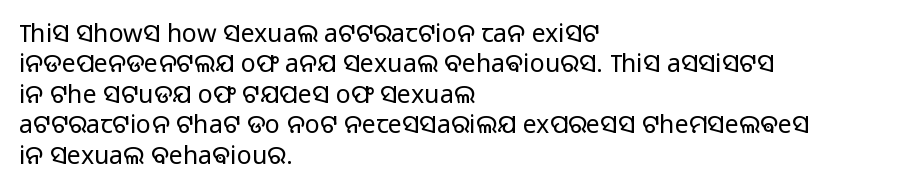
{"italic": "no", "bold": "no", "underline": "no", "align": "left", "line_spacing_ratio": 1.22, "letter_spacing": "normal", "letter_spacing_em": 0.0, "glyph_px": 25}
